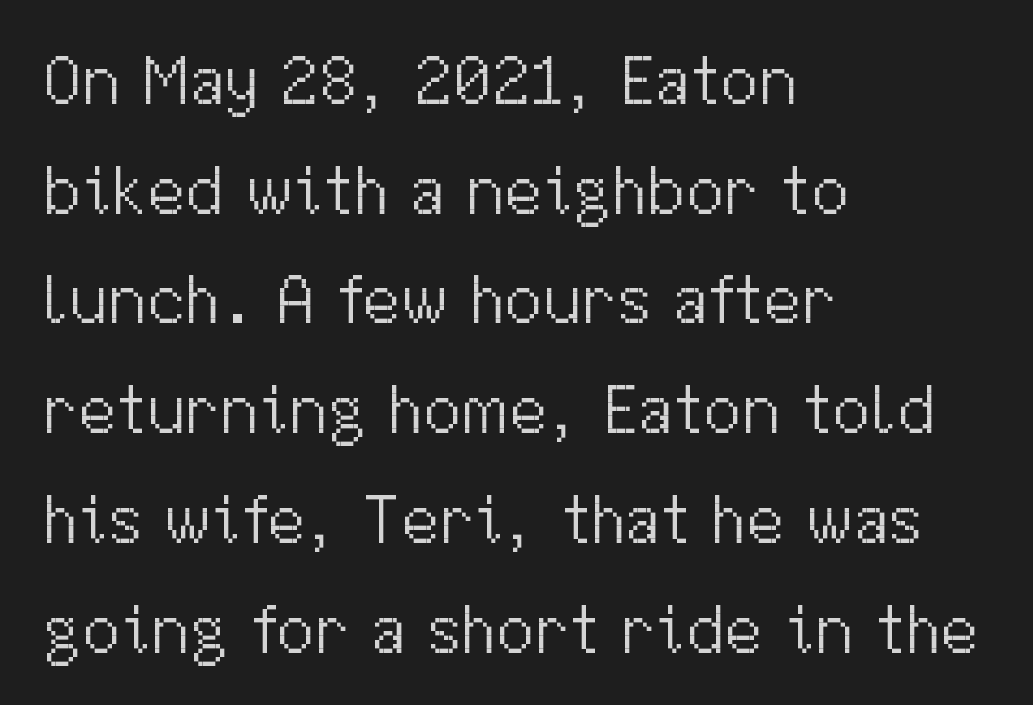
The image shows 69 px light sans-serif type, upright; set left-aligned, normal line spacing (1.59x), normal letter spacing, not underlined; medium stroke contrast and a medium x-height.
